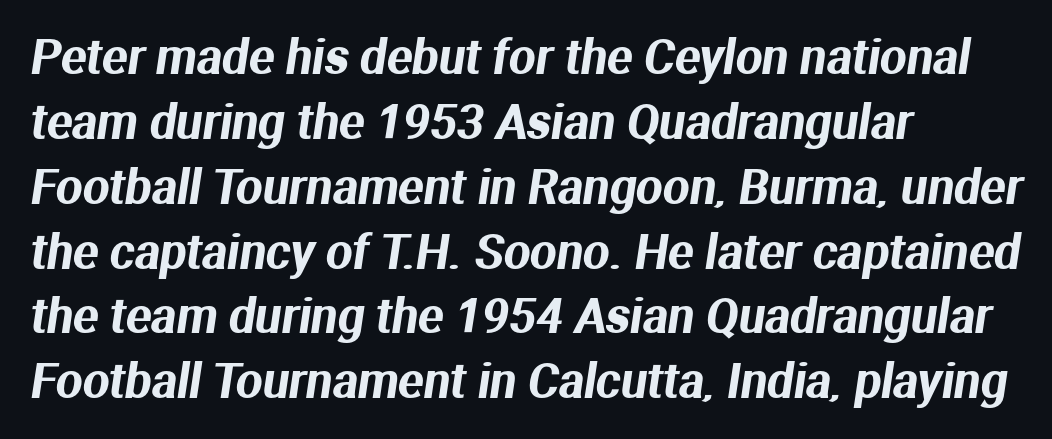
{"serif": "no", "width": "normal", "stroke_contrast": "medium", "x_height": "medium", "monospaced": "no", "underline": "no", "align": "left", "line_spacing": "normal", "line_spacing_ratio": 1.38, "letter_spacing": "normal", "letter_spacing_em": 0.0, "glyph_px": 47}
